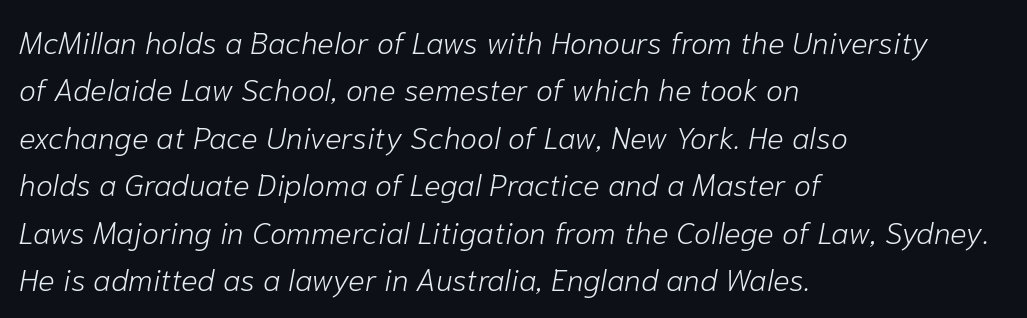
{"italic": "yes", "lean": "right", "slant_degrees": 10, "bold": "no", "weight": "light", "width": "normal", "stroke_contrast": "low", "x_height": "medium", "monospaced": "no", "underline": "no", "align": "left", "line_spacing": "normal", "line_spacing_ratio": 1.53, "letter_spacing": "normal", "letter_spacing_em": 0.0, "glyph_px": 31}
